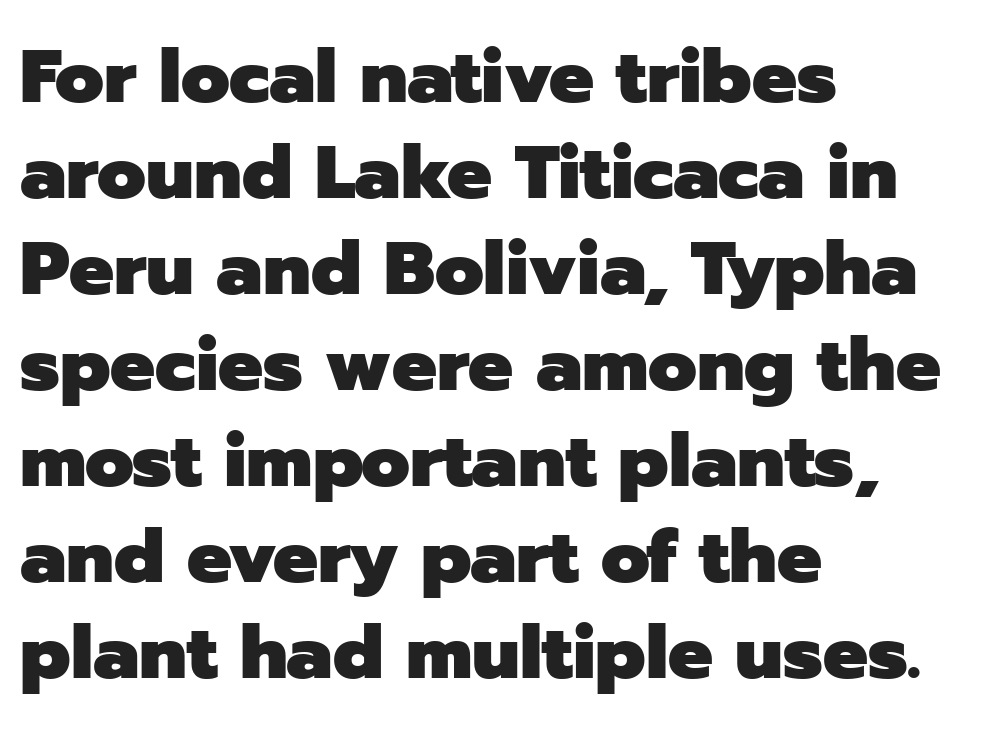
The image shows 75 px heavy sans-serif type, upright; set left-aligned, normal line spacing (1.28x), normal letter spacing, not underlined; low stroke contrast and a medium x-height.
